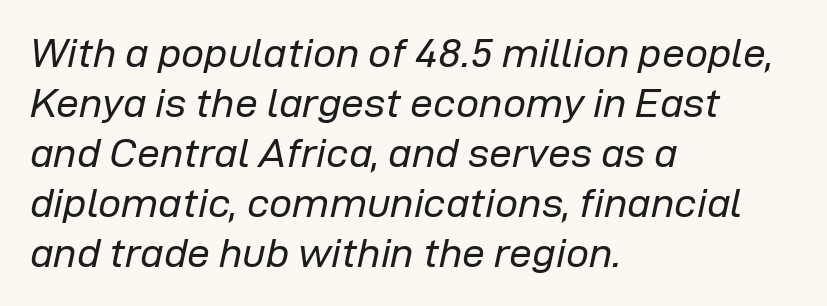
The image shows 41 px regular-weight type, italic (leaning right); set left-aligned, line spacing 1.22x, normal letter spacing, not underlined; low stroke contrast and a medium x-height.
